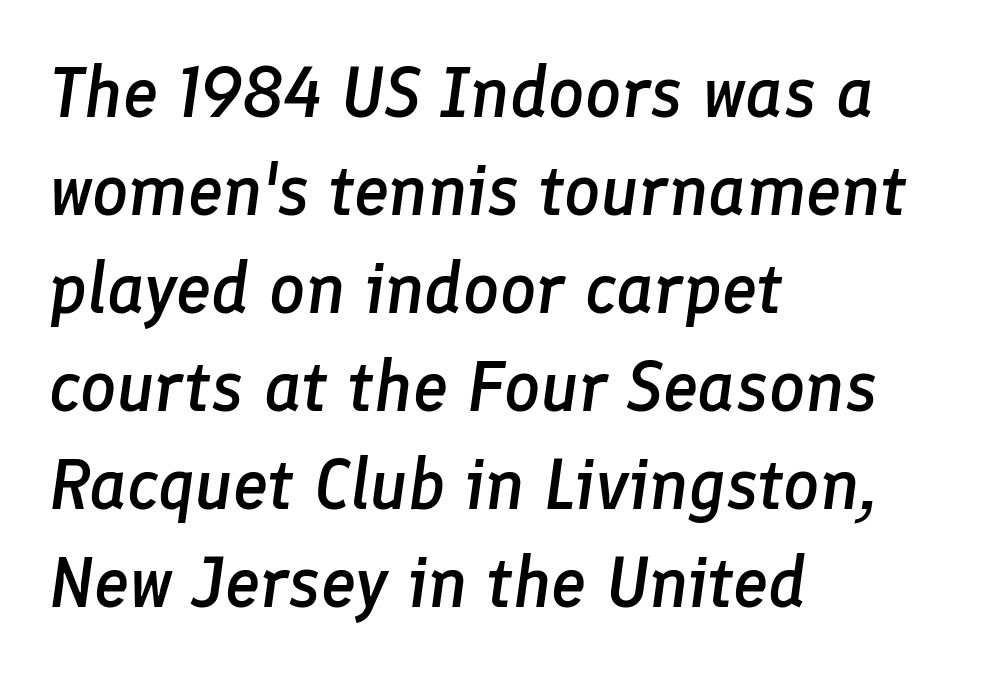
Q: Is the text bold? A: Semi-bold.
Q: Is the text italic (slanted)? A: Yes, it leans right by about 8 degrees.
Q: Is the text underlined? A: No.
Q: How is the paragraph aligned? A: Left-aligned.
Q: Is the spacing between letters normal or unusually wide? A: Normal.
Q: Is the spacing between lines tight, normal or loose? A: Normal.
Q: Width (condensed, normal, or wide)? A: Normal.
Q: Stroke contrast? A: Low.
Q: x-height? A: Medium.
Q: Monospaced? A: No.
